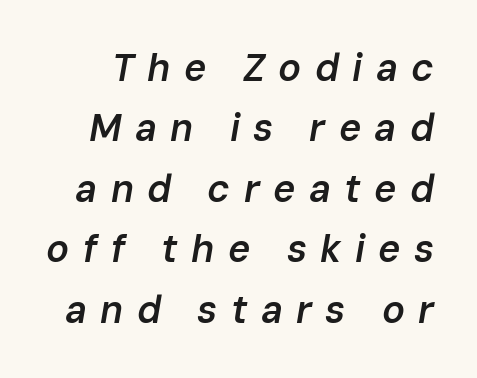
The image shows 38 px semibold type, italic (leaning right); set normal line spacing (1.59x), unusually wide letter spacing (+0.35 em), not underlined; low stroke contrast and a medium x-height.
